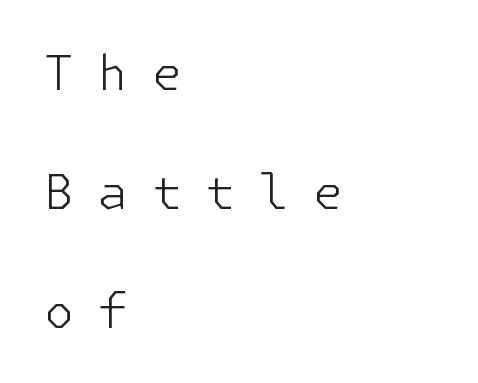
{"serif": "no", "italic": "no", "bold": "no", "weight": "light", "width": "normal", "stroke_contrast": "low", "x_height": "medium", "underline": "no", "align": "left", "line_spacing": "loose", "line_spacing_ratio": 2.48, "letter_spacing": "wide", "letter_spacing_em": 0.5, "glyph_px": 48}
